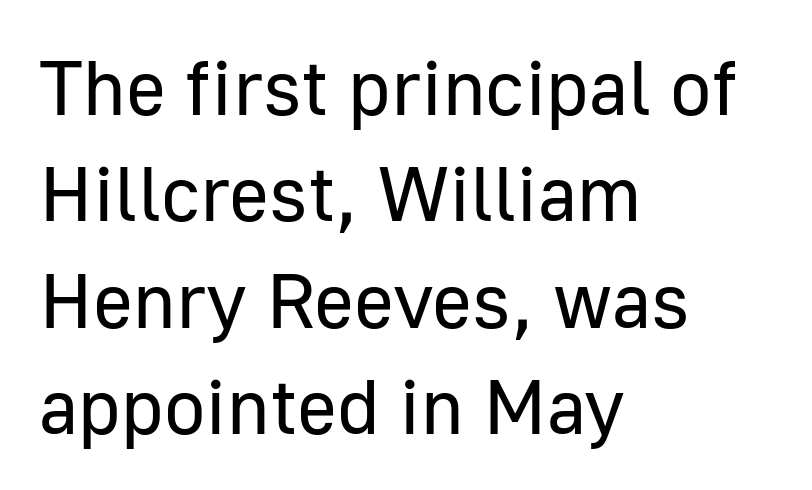
Layout note: lines flush left. Each stroke keeps to a modest, everyday thickness or less. A typesetter would mark this as roman, not italic. The space beneath each line is pristine and unruled.
